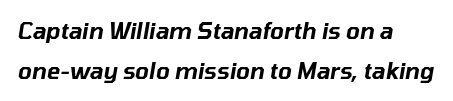
The image shows 22 px text type, italic (leaning right); set left-aligned, line spacing 1.81x, normal letter spacing, not underlined.
